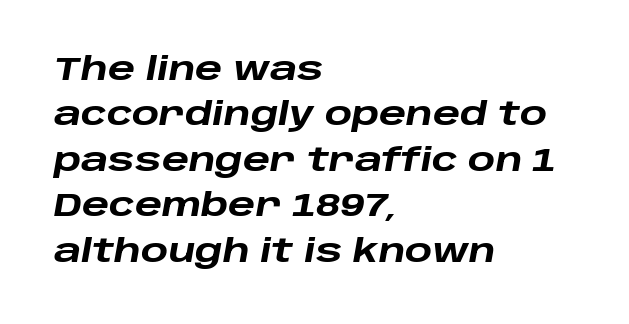
{"italic": "yes", "lean": "right", "slant_degrees": 10, "bold": "yes", "weight": "heavy", "width": "wide", "stroke_contrast": "low", "x_height": "large", "monospaced": "no", "underline": "no", "align": "left", "line_spacing": "normal", "line_spacing_ratio": 1.42, "letter_spacing": "normal", "letter_spacing_em": 0.0, "glyph_px": 32}
